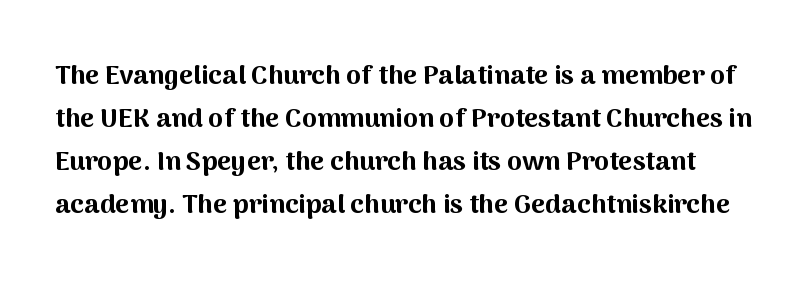
{"italic": "no", "bold": "yes", "underline": "no", "line_spacing": "normal", "line_spacing_ratio": 1.59, "letter_spacing": "normal", "letter_spacing_em": 0.0, "glyph_px": 27}
